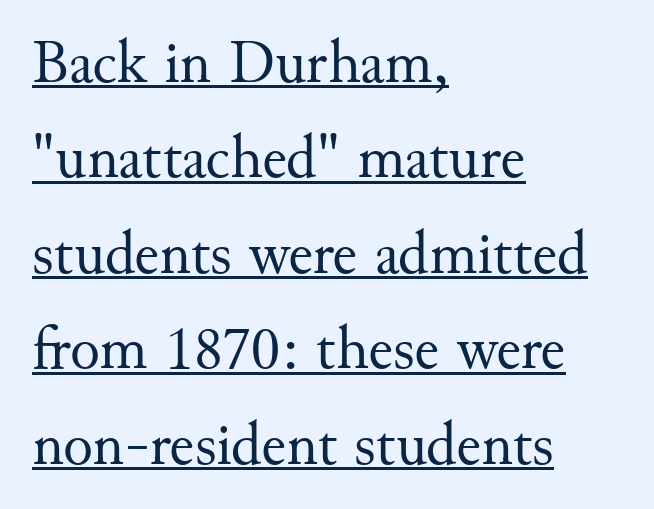
The image shows 62 px regular-weight serif type, upright; set left-aligned, normal line spacing (1.54x), normal letter spacing, underlined; medium stroke contrast and a small x-height.
